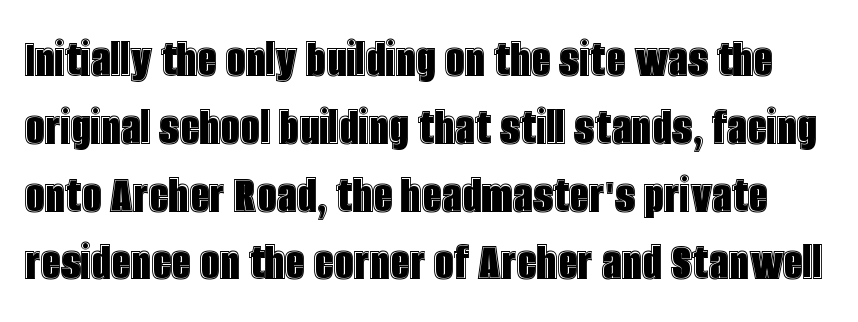
Q: Is the text italic (slanted)? A: No, it is upright.
Q: Is the text underlined? A: No.
Q: Is the spacing between letters normal or unusually wide? A: Normal.
Q: Width (condensed, normal, or wide)? A: Condensed.
Q: x-height? A: Large.
Q: Monospaced? A: No.
